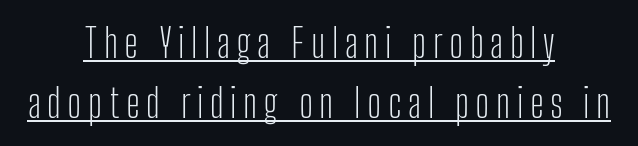
The image shows 40 px light, condensed sans-serif type, upright; set centered, normal line spacing (1.51x), underlined; low stroke contrast and a medium x-height.
